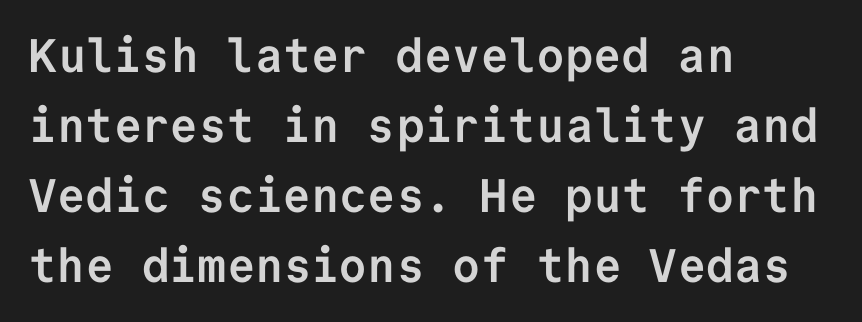
The compositor pushed each line to the left boundary. Decoration check: the copy has no underline. The face used here is a sans, in the tradition of grotesques and geometrics. Nothing unusual about the tracking: characters are spaced as the font intends. Ordinary non-slanted type is in use. Fixed-width glyphs throughout — classic coding-font behaviour.
